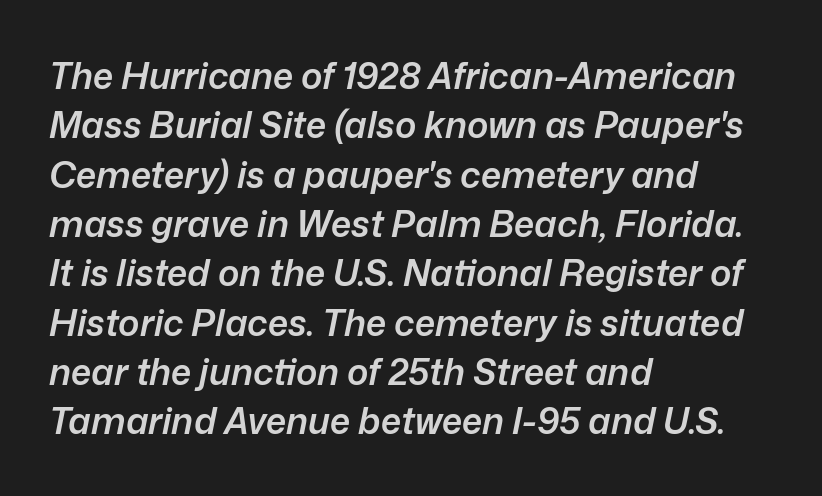
Q: Is the text bold? A: Semi-bold.
Q: Is the text italic (slanted)? A: Yes, it leans right by about 12 degrees.
Q: Is the text underlined? A: No.
Q: How is the paragraph aligned? A: Left-aligned.
Q: Is the spacing between letters normal or unusually wide? A: Normal.
Q: Is the spacing between lines tight, normal or loose? A: Normal.
Q: Width (condensed, normal, or wide)? A: Normal.
Q: Stroke contrast? A: Low.
Q: x-height? A: Medium.
Q: Monospaced? A: No.
